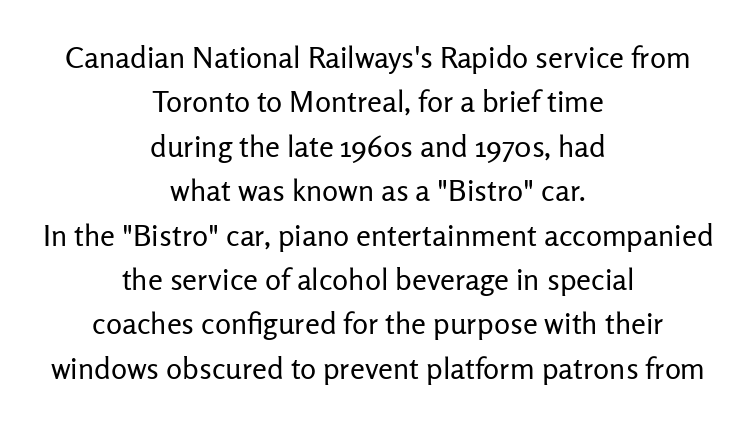
Q: Is the text bold? A: No.
Q: Is the text italic (slanted)? A: No, it is upright.
Q: Is the typeface a serif or a sans-serif typeface? A: Sans-serif.
Q: Is the text underlined? A: No.
Q: How is the paragraph aligned? A: Centered.
Q: Is the spacing between letters normal or unusually wide? A: Normal.
Q: Is the spacing between lines tight, normal or loose? A: Normal.
Q: Width (condensed, normal, or wide)? A: Normal.
Q: Stroke contrast? A: Low.
Q: x-height? A: Medium.
Q: Monospaced? A: No.
